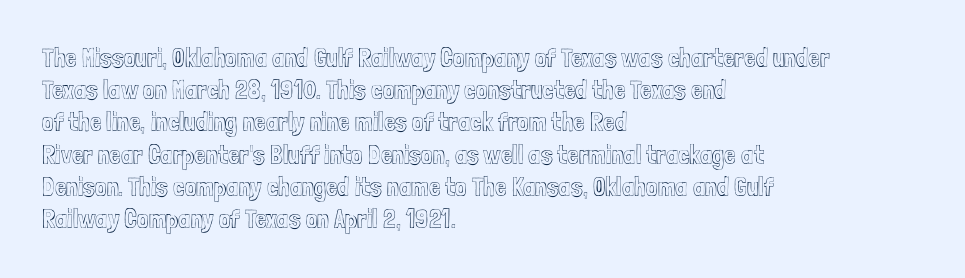
You could call the tracking neutral — neither tight nor loose. Posture: upright roman. Which margin do the lines hug? The left one — the right edge is uneven. Decoration check: the copy has no underline.
